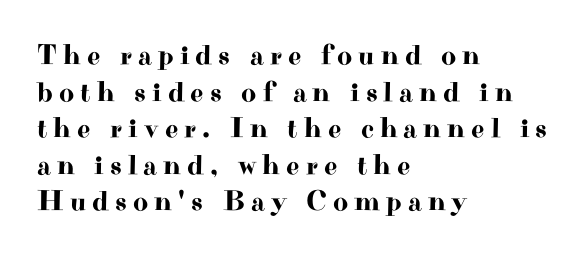
Every character sits straight up, as roman type does. Nobody drew a line under any word here. A serif font was chosen for this passage. This rendering widens character spacing well past its baseline value. These lines stack with their left ends in a neat column.
